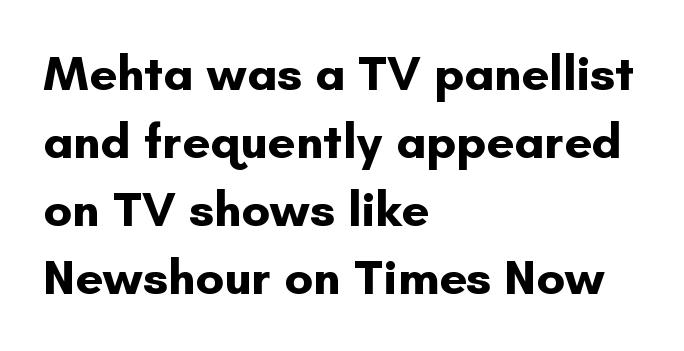
The image shows 49 px bold sans-serif type, upright; set left-aligned, normal line spacing (1.39x), normal letter spacing, not underlined; low stroke contrast and a small x-height.
